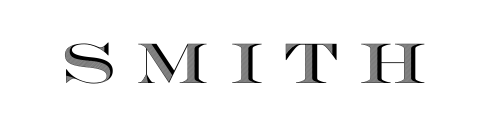
Q: Is the text italic (slanted)? A: No, it is upright.
Q: Is the text underlined? A: No.
Q: Is the spacing between letters normal or unusually wide? A: Unusually wide.
Q: Width (condensed, normal, or wide)? A: Wide.
Q: x-height? A: Large.
Q: Monospaced? A: No.
